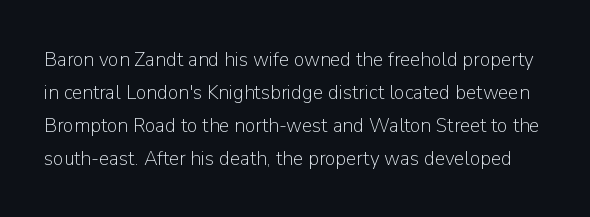
Q: Is the text bold? A: No.
Q: Is the text italic (slanted)? A: No, it is upright.
Q: Is the text underlined? A: No.
Q: Is the spacing between letters normal or unusually wide? A: Normal.
Q: Is the spacing between lines tight, normal or loose? A: Normal.
